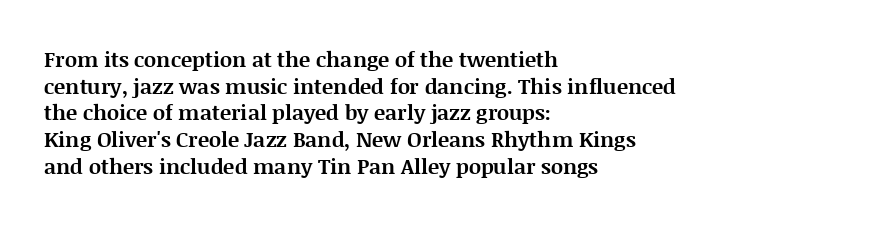
The image shows 21 px bold type, upright; set left-aligned, normal line spacing (1.27x), normal letter spacing, not underlined.
